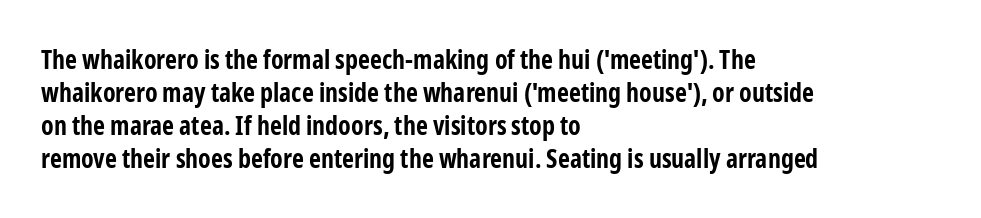
The image shows 26 px bold type, upright; set left-aligned, normal line spacing (1.27x), normal letter spacing, not underlined.
